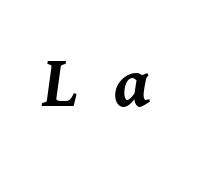
The image shows 73 px bold type, italic (leaning right); set unusually wide letter spacing (+0.49 em), not underlined; medium stroke contrast and a medium x-height.
